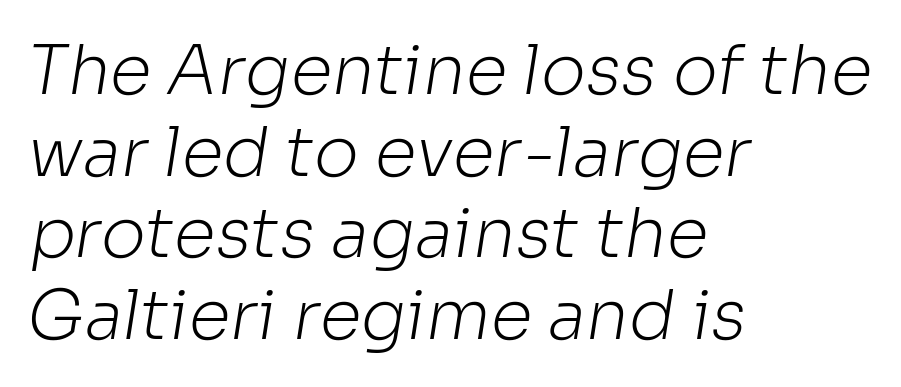
Q: Is the text bold? A: No.
Q: Is the typeface a serif or a sans-serif typeface? A: Sans-serif.
Q: Is the text underlined? A: No.
Q: How is the paragraph aligned? A: Left-aligned.
Q: Is the spacing between letters normal or unusually wide? A: Normal.
Q: Width (condensed, normal, or wide)? A: Normal.
Q: Stroke contrast? A: Low.
Q: x-height? A: Medium.
Q: Monospaced? A: No.
